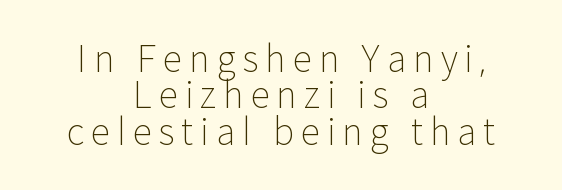
Q: Is the text bold? A: No.
Q: Is the text italic (slanted)? A: No, it is upright.
Q: Is the typeface a serif or a sans-serif typeface? A: Sans-serif.
Q: Is the text underlined? A: No.
Q: How is the paragraph aligned? A: Centered.
Q: Is the spacing between lines tight, normal or loose? A: Tight.
Q: Width (condensed, normal, or wide)? A: Normal.
Q: Stroke contrast? A: Low.
Q: x-height? A: Medium.
Q: Monospaced? A: No.
